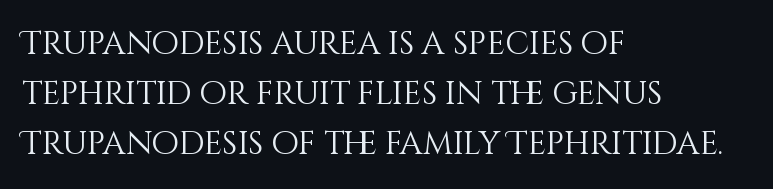
The image shows 32 px light type, upright; set left-aligned, normal line spacing (1.57x), normal letter spacing, not underlined; medium stroke contrast and a large x-height.
